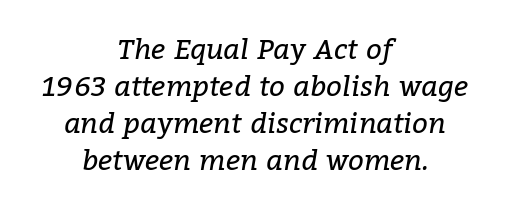
The image shows 28 px regular-weight serif type, italic (leaning right); set centered, normal line spacing (1.32x), normal letter spacing, not underlined; low stroke contrast and a medium x-height.
